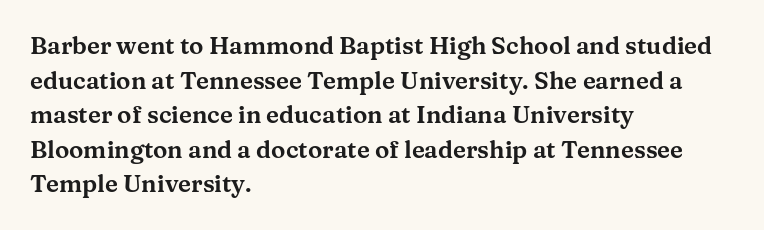
The compositor pushed each line to the left boundary. Compared with typical paragraphs, the rows here are spaced about the same. Here the glyphs are tracked normally, forming tight word shapes. Check the space under the baseline: it is left empty. You can tell it's not italic because the verticals are truly vertical.
